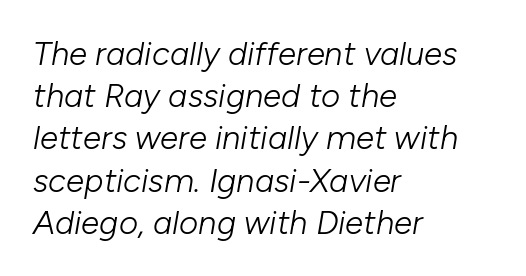
{"italic": "yes", "lean": "right", "slant_degrees": 10, "bold": "no", "weight": "light", "width": "normal", "stroke_contrast": "low", "x_height": "medium", "monospaced": "no", "underline": "no", "align": "left", "line_spacing": "normal", "line_spacing_ratio": 1.28, "letter_spacing": "normal", "letter_spacing_em": 0.0, "glyph_px": 33}
